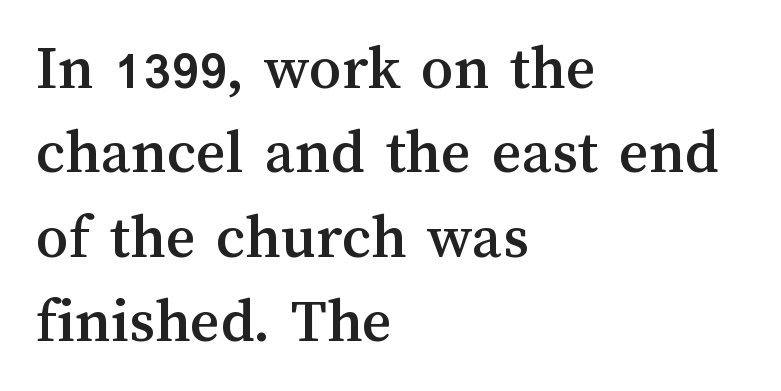
The image shows 64 px text type, upright; set left-aligned, normal line spacing (1.32x), normal letter spacing, not underlined; medium stroke contrast and a medium x-height.
